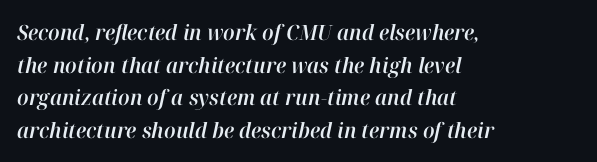
The image shows 21 px text type, italic (leaning right); set left-aligned, normal line spacing (1.55x), normal letter spacing, not underlined.
